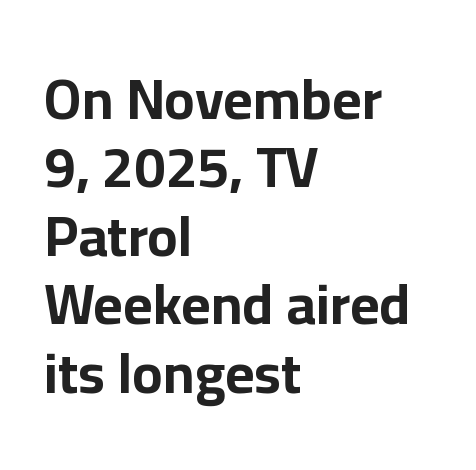
Q: Is the text bold? A: Yes.
Q: Is the text italic (slanted)? A: No, it is upright.
Q: Is the typeface a serif or a sans-serif typeface? A: Sans-serif.
Q: Is the text underlined? A: No.
Q: How is the paragraph aligned? A: Left-aligned.
Q: Is the spacing between letters normal or unusually wide? A: Normal.
Q: Width (condensed, normal, or wide)? A: Normal.
Q: Stroke contrast? A: Low.
Q: x-height? A: Medium.
Q: Monospaced? A: No.
